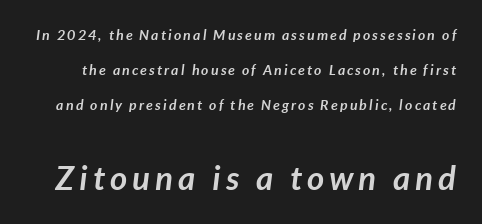
A typesetter would call this proportional, since set widths differ per character. A bare baseline throughout the passage. The passage shown begins with its smaller block and ends with its larger one. Pretty heavy lettering here — definitely bold. Airy leading. An italicized treatment has been applied to the whole sample.
